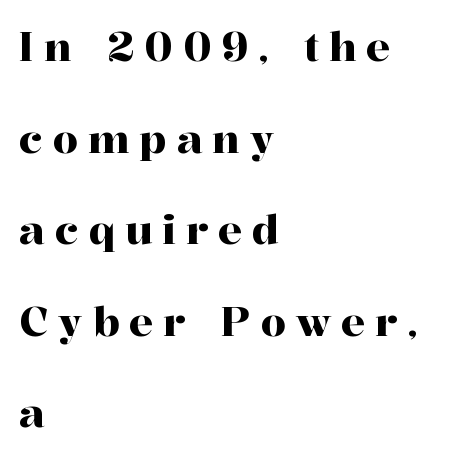
{"serif": "yes", "italic": "no", "width": "normal", "stroke_contrast": "high", "x_height": "medium", "monospaced": "no", "underline": "no", "align": "left", "line_spacing": "loose", "line_spacing_ratio": 2.29, "letter_spacing": "wide", "letter_spacing_em": 0.25, "glyph_px": 40}
